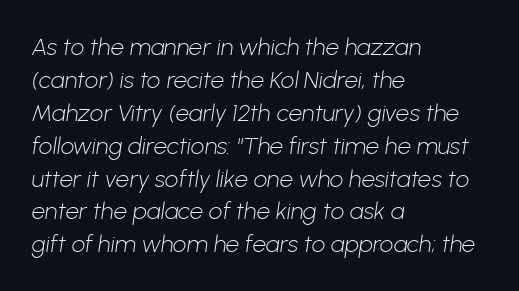
The image shows 24 px text type; set left-aligned, normal line spacing (1.37x), normal letter spacing, not underlined.
